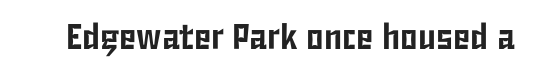
Nothing unusual about the tracking: characters are spaced as the font intends. Ordinary non-slanted type is in use. What kind of face is this? One without serifs — a sans. These lines are rendered in a variable-pitch font.
